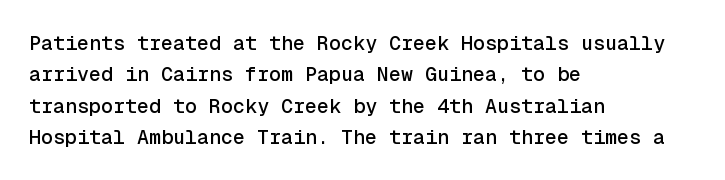
Q: Is the text italic (slanted)? A: No, it is upright.
Q: Is the text underlined? A: No.
Q: How is the paragraph aligned? A: Left-aligned.
Q: Is the spacing between letters normal or unusually wide? A: Normal.
Q: Is the spacing between lines tight, normal or loose? A: Normal.
